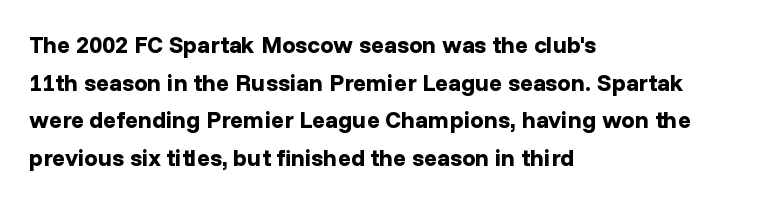
Heavy, bold letterforms. Quick note: underline off. The space between consecutive lines is moderate. This is roman type, the default non-slanted kind. The compositor pushed each line to the left boundary.
